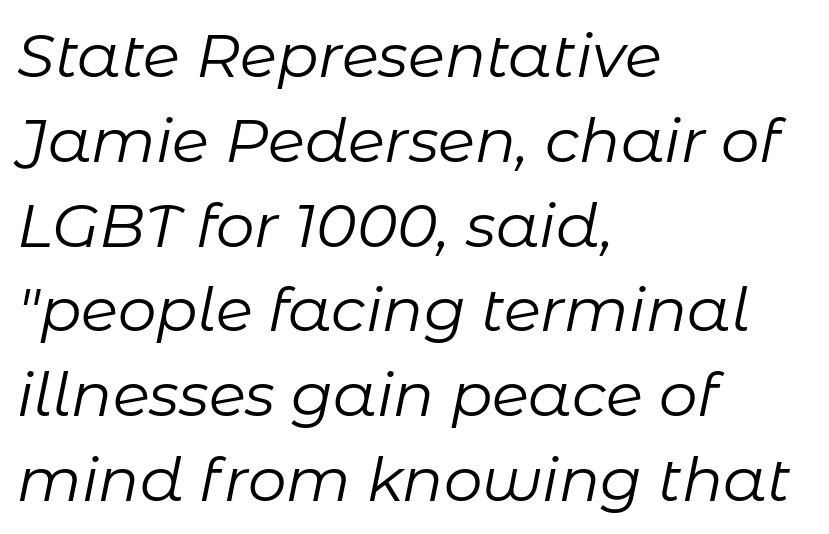
{"italic": "yes", "lean": "right", "slant_degrees": 11, "bold": "no", "weight": "regular", "width": "normal", "stroke_contrast": "low", "x_height": "medium", "monospaced": "no", "underline": "no", "align": "left", "line_spacing": "normal", "line_spacing_ratio": 1.39, "letter_spacing": "normal", "letter_spacing_em": 0.0, "glyph_px": 61}
